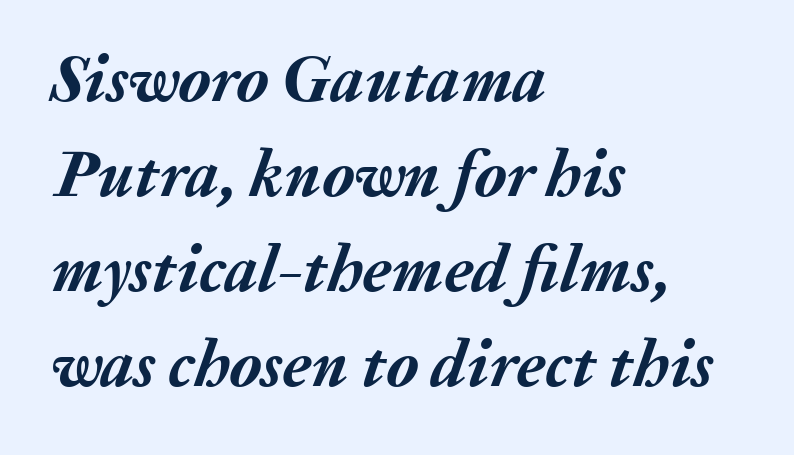
{"italic": "yes", "lean": "right", "slant_degrees": 20, "bold": "yes", "weight": "semibold", "width": "normal", "stroke_contrast": "medium", "x_height": "medium", "monospaced": "no", "underline": "no", "align": "left", "line_spacing": "normal", "line_spacing_ratio": 1.44, "letter_spacing": "normal", "letter_spacing_em": 0.0, "glyph_px": 66}
